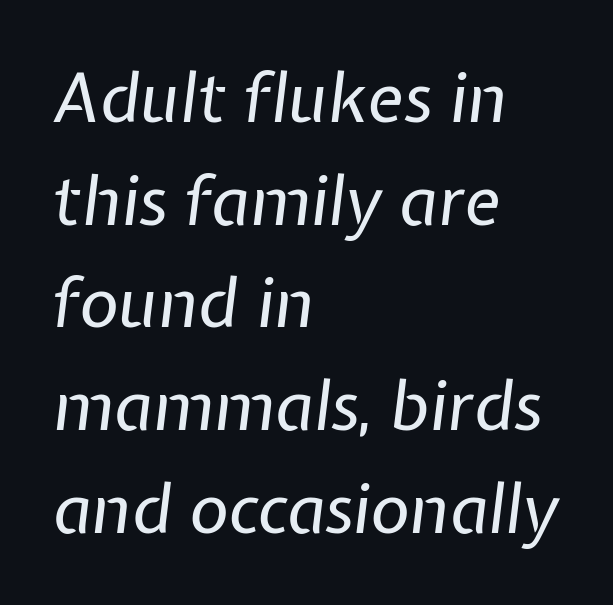
Standard letterfit; no display-style spreading of the glyphs. The string is rendered with underlining switched off. Each new line begins a customary step beneath the previous one. Think of a printed novel: that variable character pitch is what you see here.
